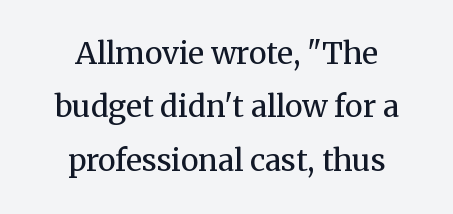
Q: Is the text bold? A: No.
Q: Is the text italic (slanted)? A: No, it is upright.
Q: Is the typeface a serif or a sans-serif typeface? A: Serif.
Q: Is the text underlined? A: No.
Q: How is the paragraph aligned? A: Centered.
Q: Is the spacing between letters normal or unusually wide? A: Normal.
Q: Width (condensed, normal, or wide)? A: Normal.
Q: Stroke contrast? A: Medium.
Q: x-height? A: Medium.
Q: Monospaced? A: No.
